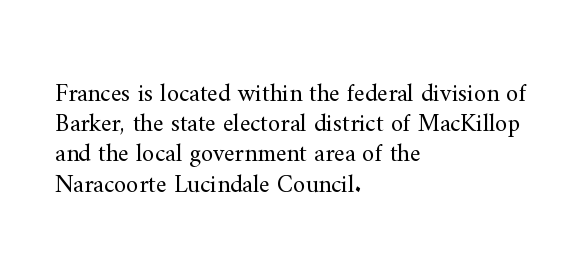
In terms of posture, this sample is upright. The rendering keeps characters at their native spacing. Caption: face not bold, strokes unweighted. The string is rendered with underlining switched off. Horizontal alignment here is leftward, the default for most running prose.
